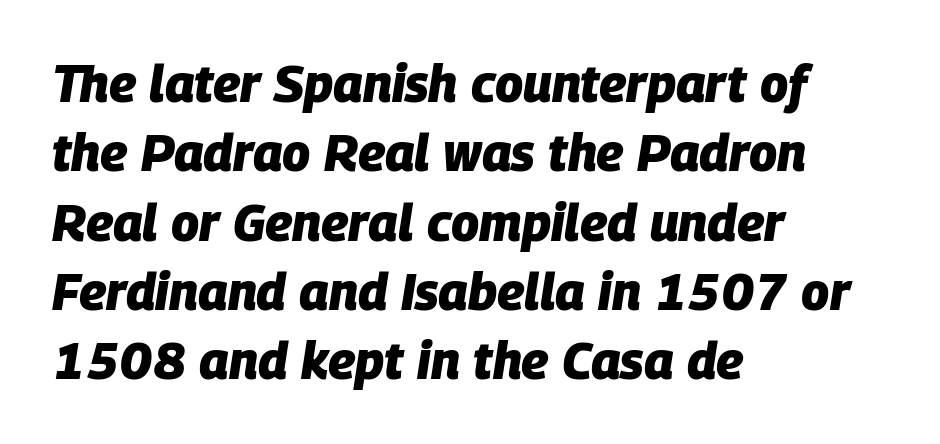
The image shows 51 px heavy type, italic (leaning right); set left-aligned, normal line spacing (1.36x), normal letter spacing, not underlined; low stroke contrast and a large x-height.
